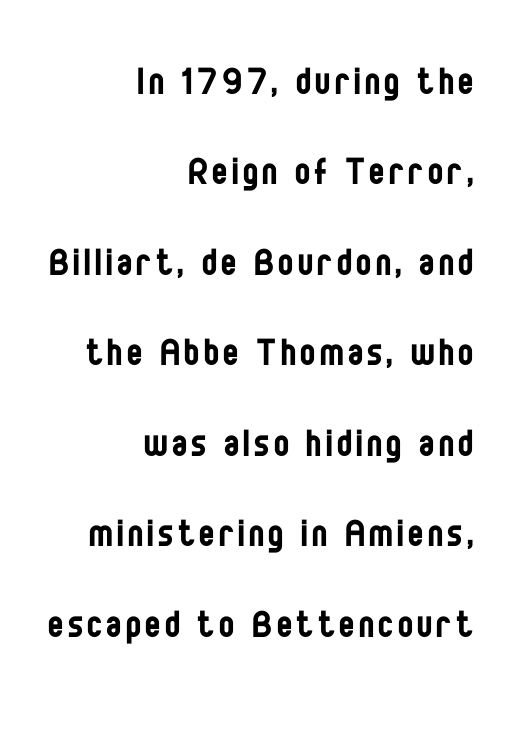
Q: Is the text bold? A: No.
Q: Is the text italic (slanted)? A: No, it is upright.
Q: Is the typeface a serif or a sans-serif typeface? A: Sans-serif.
Q: Is the text underlined? A: No.
Q: How is the paragraph aligned? A: Right-aligned.
Q: Is the spacing between lines tight, normal or loose? A: Loose.
Q: Width (condensed, normal, or wide)? A: Condensed.
Q: Stroke contrast? A: Low.
Q: x-height? A: Large.
Q: Monospaced? A: No.
